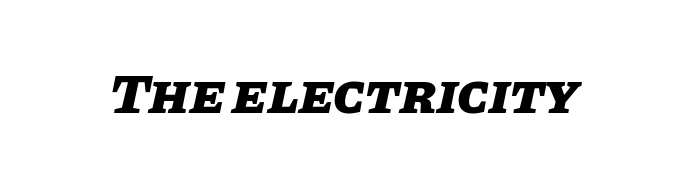
Look at the tracking — it's just the regular setting, nothing added. The passage shown leans; its letterforms are oblique. The characters look thick and weighty, a clear bold. The foot of each line stays bare and open. Proportional: the letters do not fall into vertical columns.
